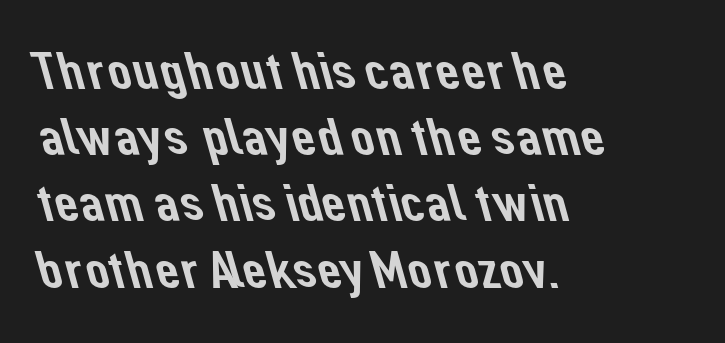
Nothing sits at the stroke ends, so this counts as sans-serif. The rendering uses a moderate line-height, typical for paragraphs. The type is set solid horizontally, with unmodified tracking. Anything drawn beneath the words? Only blank space.
